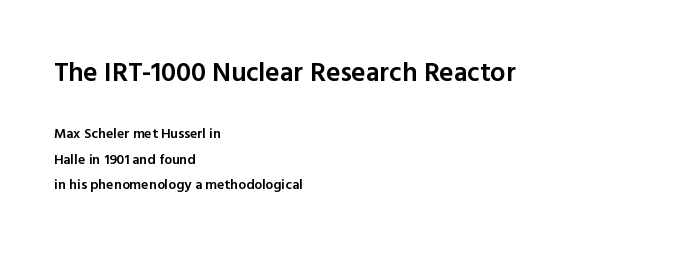
On the weight axis this lands at semibold, roughly 600. Visually, the top section dominates because its glyphs are scaled up. Check under the words: just untouched page. Students, note that the glyphs here touch the page at normal intervals. Casual observation: everything's shoved over to the left. The letters stand upright; this is a roman face.
